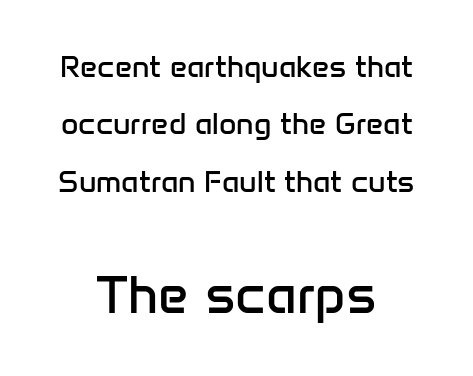
Q: Is the text bold? A: No.
Q: Is the text italic (slanted)? A: No, it is upright.
Q: Is the typeface a serif or a sans-serif typeface? A: Sans-serif.
Q: Is the text underlined? A: No.
Q: How is the paragraph aligned? A: Centered.
Q: Is the spacing between letters normal or unusually wide? A: Normal.
Q: Is the spacing between lines tight, normal or loose? A: Loose.
Q: Which block of text is set in a larger size, the first (top) or the second (bottom)? A: The second (bottom) one.
Q: Width (condensed, normal, or wide)? A: Normal.
Q: Stroke contrast? A: Low.
Q: x-height? A: Medium.
Q: Monospaced? A: No.
